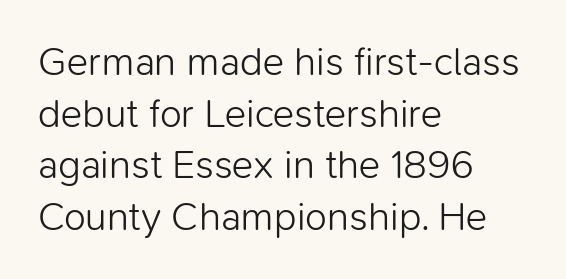
The image shows 40 px light sans-serif type, upright; set left-aligned, normal line spacing (1.29x), normal letter spacing, not underlined; low stroke contrast and a medium x-height.
